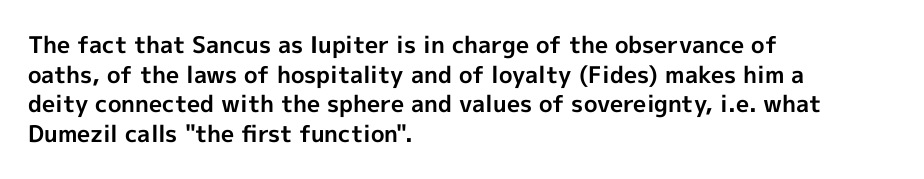
Is there any slant? The stems are plumb. Nothing unusual about the tracking: characters are spaced as the font intends. These words are printed bold, with thick strokes throughout. Evenly set lines give the paragraph a standard silhouette.
